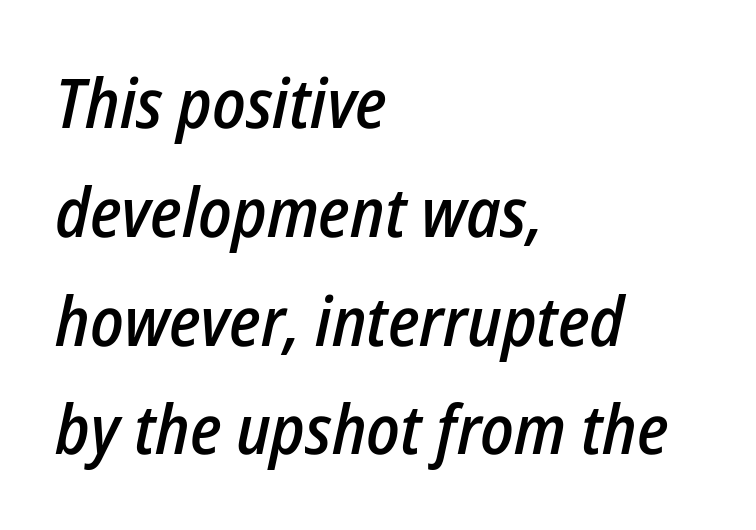
{"italic": "yes", "lean": "right", "slant_degrees": 12, "bold": "semi", "weight": "semibold", "width": "condensed", "stroke_contrast": "low", "x_height": "medium", "monospaced": "no", "underline": "no", "align": "left", "line_spacing": "normal", "line_spacing_ratio": 1.6, "letter_spacing": "normal", "letter_spacing_em": 0.0, "glyph_px": 68}
